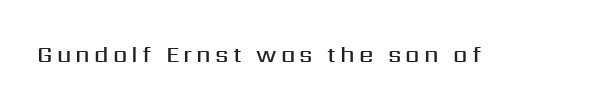
If you drew a line through each stem, it would be perfectly vertical. A bit beefed up — I'd call it semibold rather than bold. Just letters on the line, the space beneath them empty.
